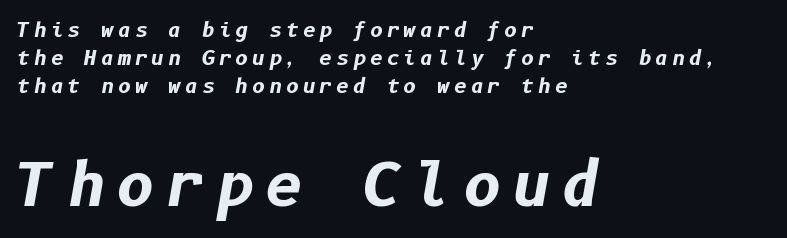
Q: Is the text bold? A: Yes.
Q: Is the text italic (slanted)? A: Yes, it leans right by about 10 degrees.
Q: Is the text underlined? A: No.
Q: How is the paragraph aligned? A: Left-aligned.
Q: Is the spacing between lines tight, normal or loose? A: Normal.
Q: Which block of text is set in a larger size, the first (top) or the second (bottom)? A: The second (bottom) one.
Q: Width (condensed, normal, or wide)? A: Normal.
Q: Stroke contrast? A: Low.
Q: x-height? A: Medium.
